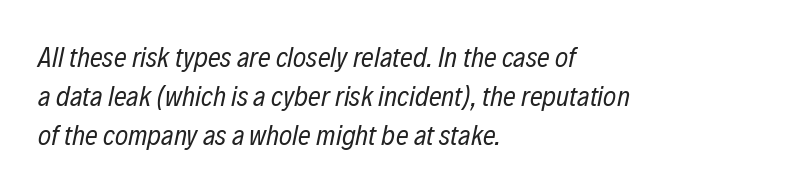
{"italic": "yes", "lean": "right", "slant_degrees": 12, "bold": "no", "weight": "regular", "width": "condensed", "stroke_contrast": "low", "x_height": "medium", "monospaced": "no", "underline": "no", "align": "left", "line_spacing": "normal", "line_spacing_ratio": 1.39, "letter_spacing": "normal", "letter_spacing_em": 0.0, "glyph_px": 28}
